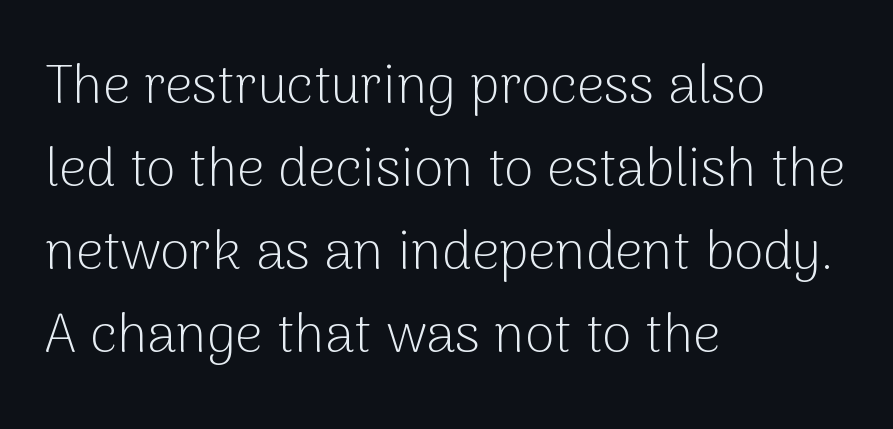
In terms of letterform style, serifs are entirely absent. This sample keeps an unexceptional amount of space between lines. The font's upright variant was chosen for this text. This rendering features lettering with no underline. Looks like regular typesetting: each glyph gets only the width it needs.
